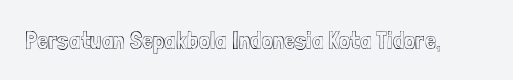
{"italic": "no", "underline": "no", "letter_spacing": "normal", "letter_spacing_em": 0.0, "glyph_px": 25}
